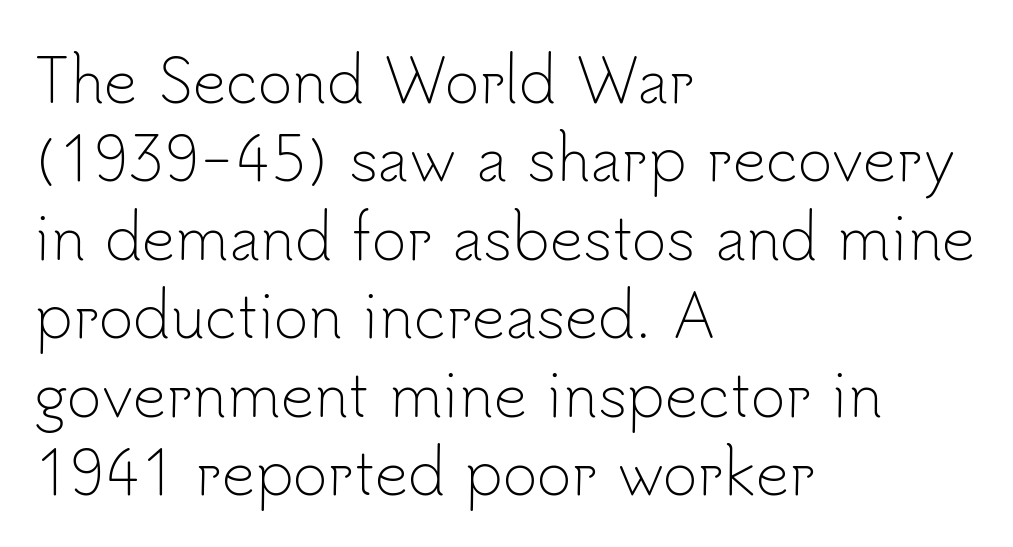
Character widths vary here, with narrow letters taking less room than wide ones. The strip under each line holds only bare page. Serif or sans? Sans — the stroke terminals are bare. Reading down the column, the eye jumps a familiar distance to each next line. All the whitespace from short lines collects on the right.
